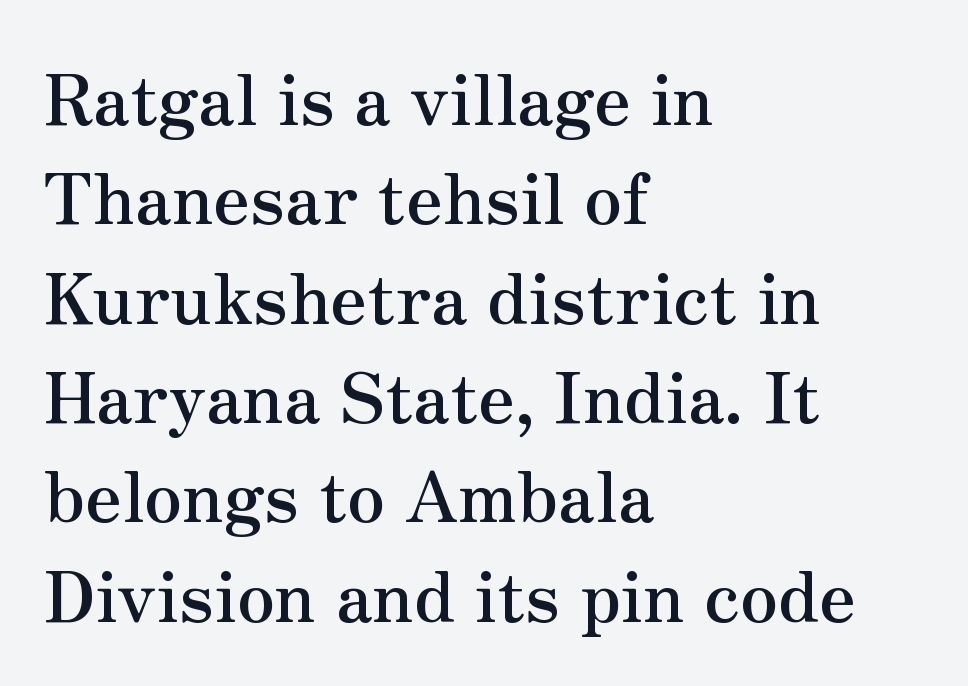
The image shows 69 px semibold serif type, upright; set left-aligned, normal line spacing (1.44x), normal letter spacing, not underlined; medium stroke contrast and a small x-height.
